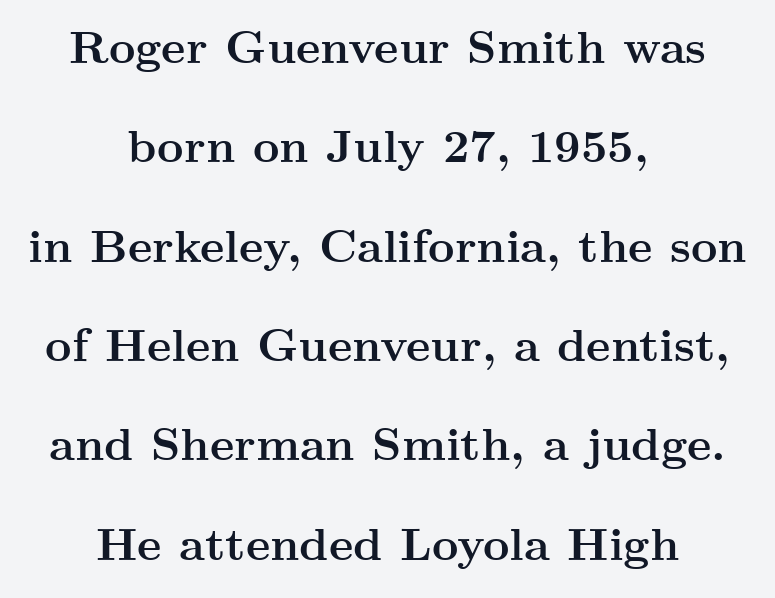
The image shows 46 px semibold, wide serif type, upright; set centered, loose line spacing (2.16x), normal letter spacing, not underlined; medium stroke contrast and a small x-height.
